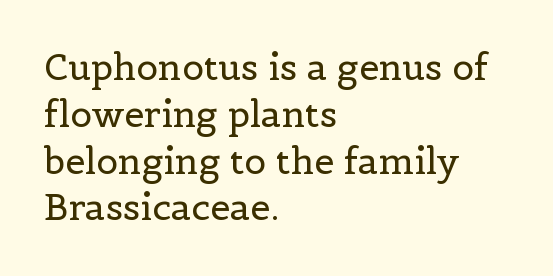
Q: Is the text bold? A: No.
Q: Is the text italic (slanted)? A: No, it is upright.
Q: Is the typeface a serif or a sans-serif typeface? A: Serif.
Q: Is the text underlined? A: No.
Q: How is the paragraph aligned? A: Left-aligned.
Q: Is the spacing between letters normal or unusually wide? A: Normal.
Q: Is the spacing between lines tight, normal or loose? A: Normal.
Q: Width (condensed, normal, or wide)? A: Normal.
Q: x-height? A: Medium.
Q: Monospaced? A: No.
